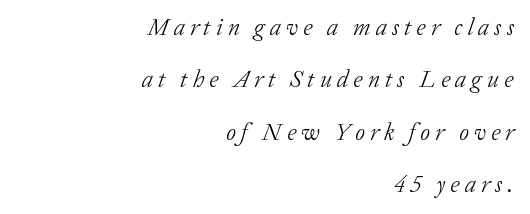
Q: Is the text bold? A: No.
Q: Is the text italic (slanted)? A: Yes, it leans right by about 20 degrees.
Q: Is the text underlined? A: No.
Q: How is the paragraph aligned? A: Right-aligned.
Q: Is the spacing between letters normal or unusually wide? A: Unusually wide.
Q: Is the spacing between lines tight, normal or loose? A: Loose.
